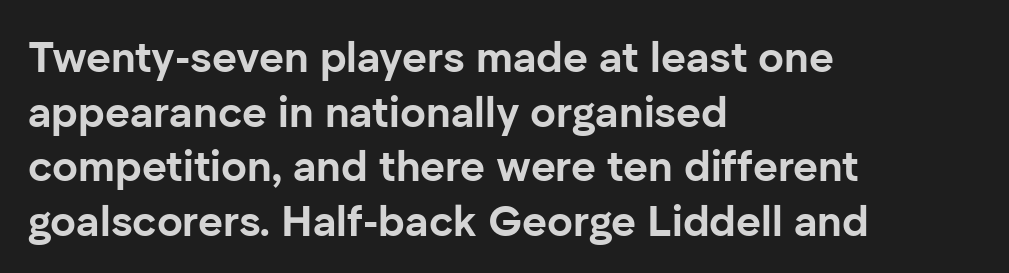
Q: Is the text bold? A: Yes.
Q: Is the text italic (slanted)? A: No, it is upright.
Q: Is the typeface a serif or a sans-serif typeface? A: Sans-serif.
Q: Is the text underlined? A: No.
Q: How is the paragraph aligned? A: Left-aligned.
Q: Is the spacing between letters normal or unusually wide? A: Normal.
Q: Is the spacing between lines tight, normal or loose? A: Normal.
Q: Width (condensed, normal, or wide)? A: Normal.
Q: Stroke contrast? A: Low.
Q: x-height? A: Medium.
Q: Monospaced? A: No.
